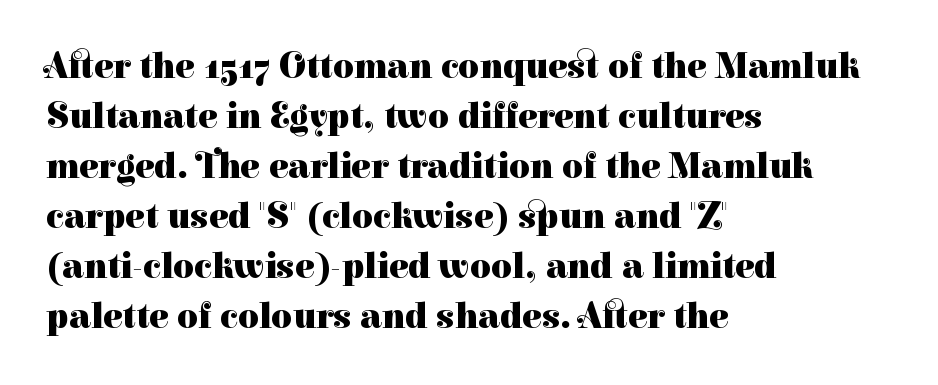
{"serif": "yes", "italic": "no", "bold": "yes", "weight": "heavy", "width": "normal", "stroke_contrast": "high", "x_height": "medium", "monospaced": "no", "underline": "no", "align": "left", "line_spacing": "normal", "line_spacing_ratio": 1.39, "letter_spacing": "normal", "letter_spacing_em": 0.0, "glyph_px": 36}
